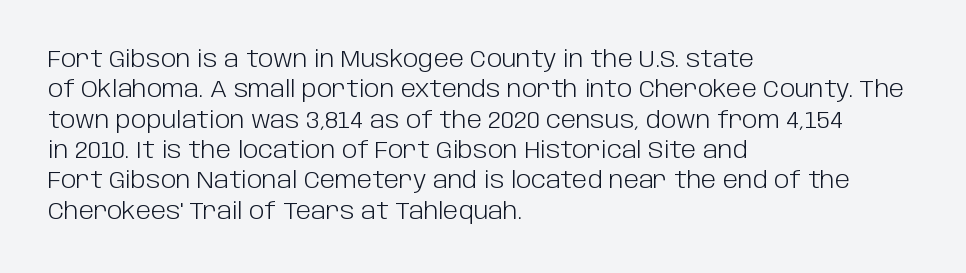
Q: Is the text bold? A: No.
Q: Is the text italic (slanted)? A: No, it is upright.
Q: Is the text underlined? A: No.
Q: How is the paragraph aligned? A: Left-aligned.
Q: Is the spacing between letters normal or unusually wide? A: Normal.
Q: Is the spacing between lines tight, normal or loose? A: Normal.
